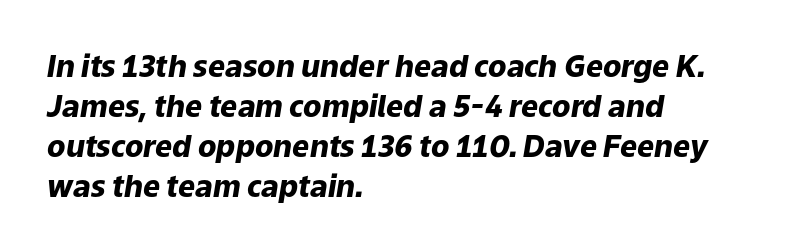
Q: Is the text bold? A: Yes.
Q: Is the text italic (slanted)? A: Yes, it leans right by about 9 degrees.
Q: Is the text underlined? A: No.
Q: How is the paragraph aligned? A: Left-aligned.
Q: Is the spacing between letters normal or unusually wide? A: Normal.
Q: Is the spacing between lines tight, normal or loose? A: Normal.
Q: Width (condensed, normal, or wide)? A: Normal.
Q: Stroke contrast? A: Low.
Q: x-height? A: Medium.
Q: Monospaced? A: No.
